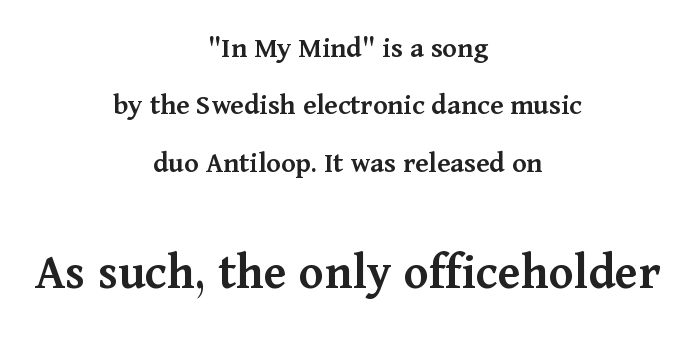
The image shows 52 px semibold serif type, upright; set centered, loose line spacing (1.91x), normal letter spacing, not underlined; the second (bottom) block is 1.73x larger; medium stroke contrast and a medium x-height.
